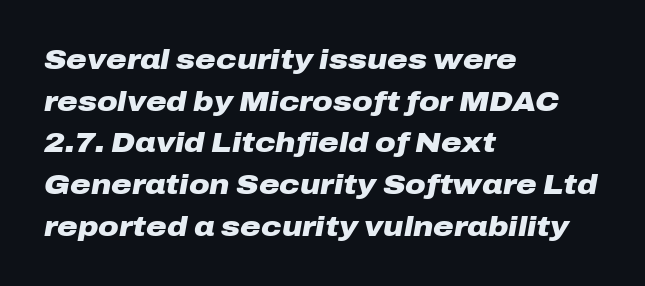
{"italic": "yes", "lean": "right", "slant_degrees": 10, "bold": "yes", "weight": "heavy", "width": "wide", "stroke_contrast": "low", "x_height": "medium", "monospaced": "no", "underline": "no", "align": "left", "line_spacing": "normal", "line_spacing_ratio": 1.49, "letter_spacing": "normal", "letter_spacing_em": 0.0, "glyph_px": 28}
